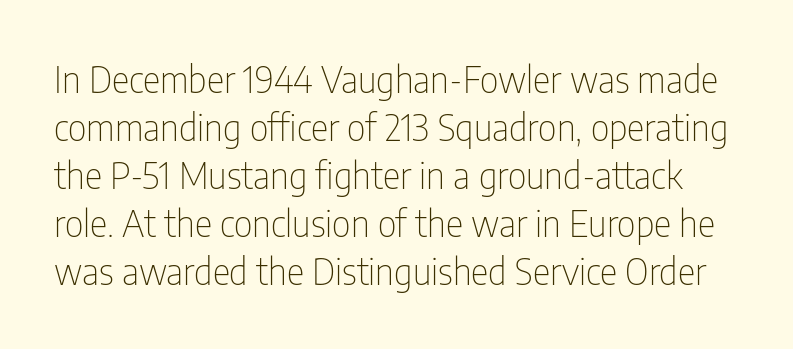
{"serif": "no", "italic": "no", "bold": "no", "weight": "thin", "width": "condensed", "stroke_contrast": "low", "x_height": "medium", "monospaced": "no", "underline": "no", "line_spacing": "normal", "line_spacing_ratio": 1.3, "letter_spacing": "normal", "letter_spacing_em": 0.0, "glyph_px": 37}
